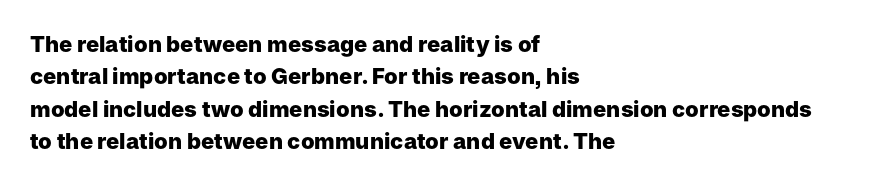
Q: Is the text bold? A: Yes.
Q: Is the text italic (slanted)? A: No, it is upright.
Q: Is the text underlined? A: No.
Q: How is the paragraph aligned? A: Left-aligned.
Q: Is the spacing between letters normal or unusually wide? A: Normal.
Q: Is the spacing between lines tight, normal or loose? A: Normal.
